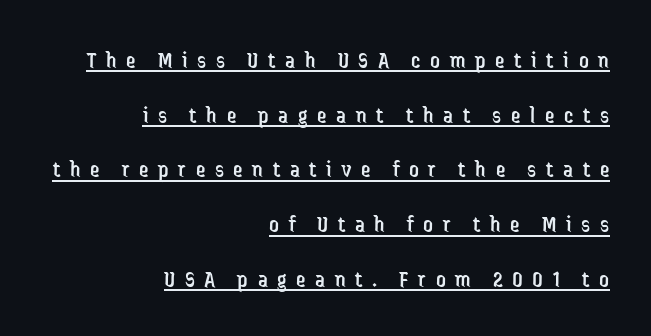
The passage shown is underscored from start to finish. The ragged edge is on the left, which tells us the setting is flush right. Ascenders rise straight up at ninety degrees. Observe the wide spacing: letters keep a clear distance from each other. These glyphs show unthickened strokes, regular width or finer. A typesetter would call this leading open, well beyond the default.
